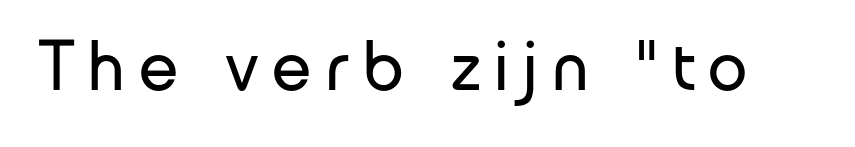
Think standard paragraph weight, or any step lighter than that. To sum up the face: it is a sans, with no serifs. A bare baseline throughout the passage. Observe the wide spacing: letters keep a clear distance from each other. Do the letters lean? They stand straight.
